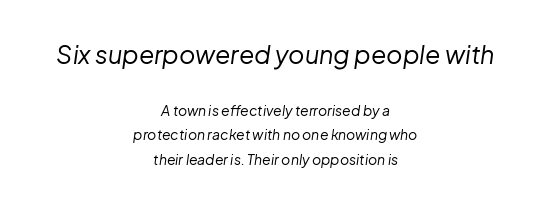
Compared with typical body copy, the letter spacing here is the same. Between these two stacked blocks, the higher one wins on size. Is this a heavy cut? Hardly; it is regular or lighter. Rendered with sloped, italic letterforms.
